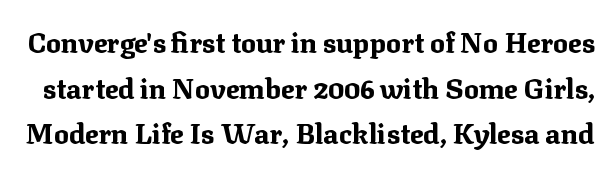
Q: Is the text bold? A: Yes.
Q: Is the text italic (slanted)? A: No, it is upright.
Q: Is the typeface a serif or a sans-serif typeface? A: Serif.
Q: Is the text underlined? A: No.
Q: Is the spacing between letters normal or unusually wide? A: Normal.
Q: Is the spacing between lines tight, normal or loose? A: Normal.
Q: Width (condensed, normal, or wide)? A: Normal.
Q: Stroke contrast? A: Medium.
Q: x-height? A: Medium.
Q: Monospaced? A: No.
